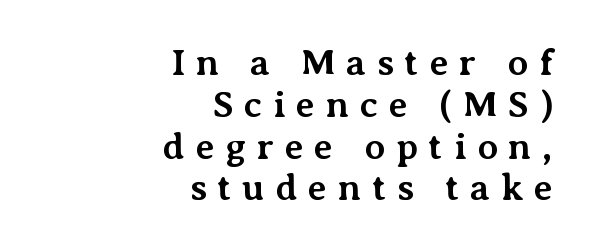
Tightly led — the rows are bunched. The font's upright variant was chosen for this text. Proportional: the letters do not fall into vertical columns. Typographically, this falls in the serif category.
